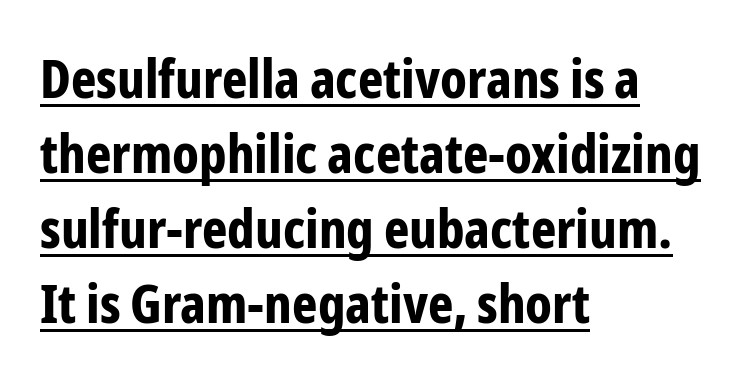
{"serif": "no", "italic": "no", "bold": "yes", "weight": "bold", "width": "condensed", "stroke_contrast": "low", "x_height": "medium", "monospaced": "no", "underline": "yes", "align": "left", "line_spacing": "normal", "line_spacing_ratio": 1.39, "letter_spacing": "normal", "letter_spacing_em": 0.0, "glyph_px": 54}
